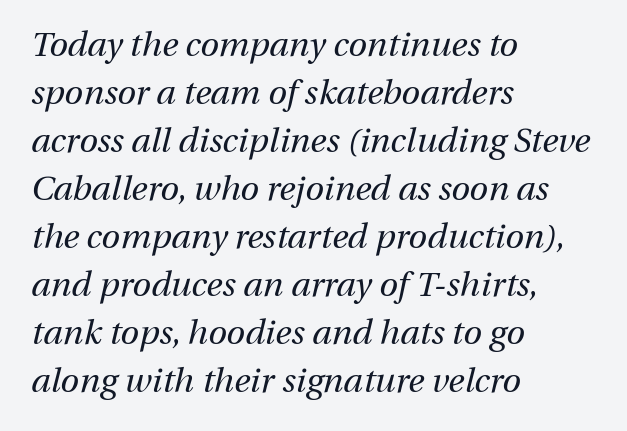
{"italic": "yes", "lean": "right", "slant_degrees": 13, "bold": "no", "weight": "regular", "width": "normal", "stroke_contrast": "medium", "x_height": "medium", "monospaced": "no", "underline": "no", "align": "left", "line_spacing": "normal", "line_spacing_ratio": 1.41, "letter_spacing": "normal", "letter_spacing_em": 0.0, "glyph_px": 34}
